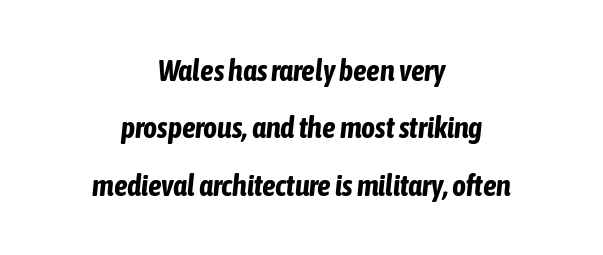
Short note: letters normally spaced. Each glyph is drawn with heavy, bold strokes. Horizontally, the lines are justified to the midpoint only. The lettering tilts uniformly, giving the passage an italic look. Vertically, the passage feels expansive, rows floating well apart.
